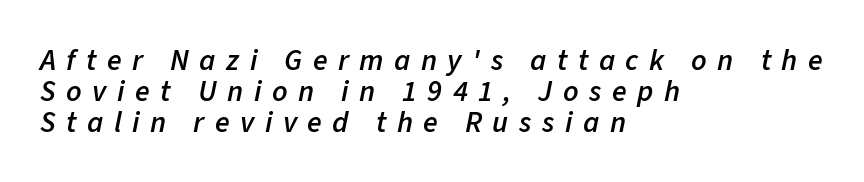
{"italic": "yes", "lean": "right", "slant_degrees": 11, "bold": "semi", "weight": "semibold", "width": "normal", "stroke_contrast": "low", "x_height": "medium", "monospaced": "no", "underline": "no", "align": "left", "line_spacing": "tight", "line_spacing_ratio": 1.03, "letter_spacing": "wide", "letter_spacing_em": 0.35, "glyph_px": 30}
